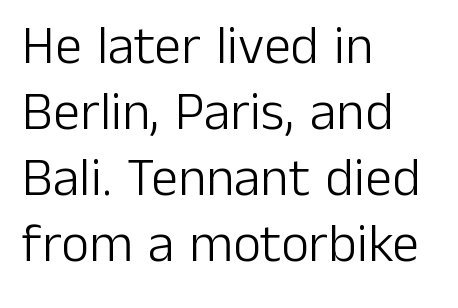
Q: Is the text bold? A: No.
Q: Is the text italic (slanted)? A: No, it is upright.
Q: Is the typeface a serif or a sans-serif typeface? A: Sans-serif.
Q: Is the text underlined? A: No.
Q: How is the paragraph aligned? A: Left-aligned.
Q: Is the spacing between letters normal or unusually wide? A: Normal.
Q: Width (condensed, normal, or wide)? A: Normal.
Q: Stroke contrast? A: Low.
Q: x-height? A: Medium.
Q: Monospaced? A: No.
